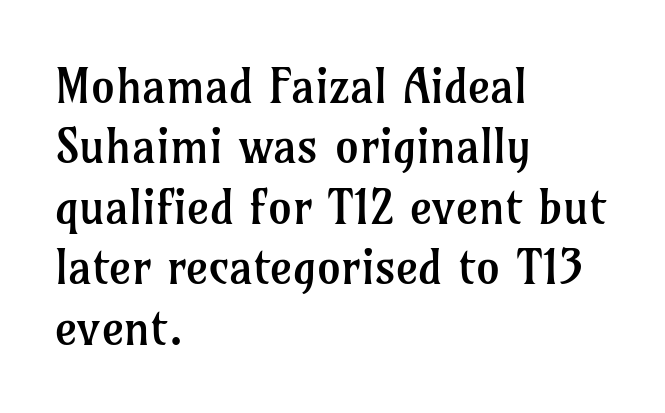
{"serif": "yes", "italic": "no", "bold": "no", "weight": "regular", "width": "normal", "stroke_contrast": "low", "x_height": "medium", "monospaced": "no", "underline": "no", "align": "left", "line_spacing": "normal", "line_spacing_ratio": 1.26, "letter_spacing": "normal", "letter_spacing_em": 0.0, "glyph_px": 48}
